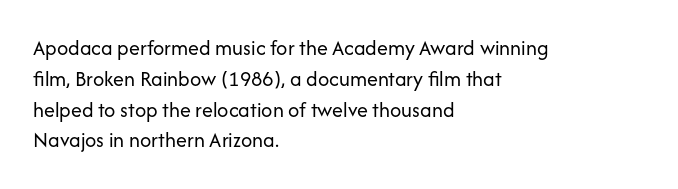
The image shows 22 px text type, upright; set left-aligned, normal line spacing (1.4x), normal letter spacing, not underlined.
